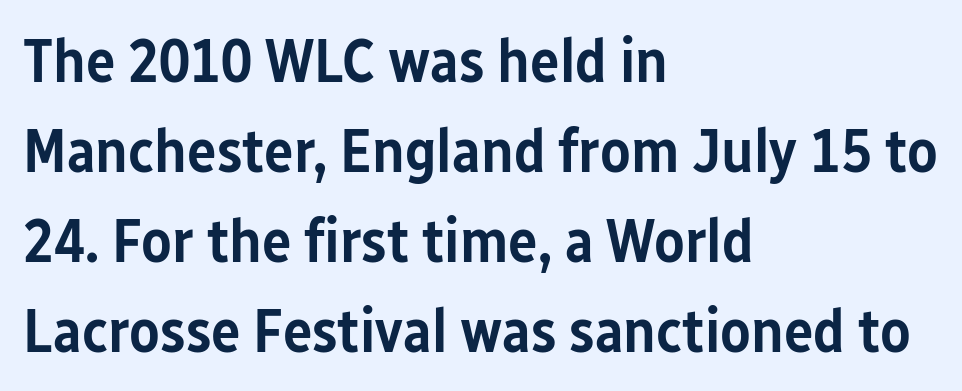
The image shows 62 px semibold, condensed sans-serif type, upright; set left-aligned, normal line spacing (1.45x), normal letter spacing, not underlined; low stroke contrast and a medium x-height.
